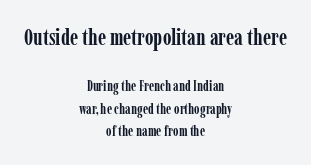
The image shows 22 px bold type, upright; set centered, normal line spacing (1.61x), normal letter spacing, not underlined; the first (top) block is 1.57x larger.
